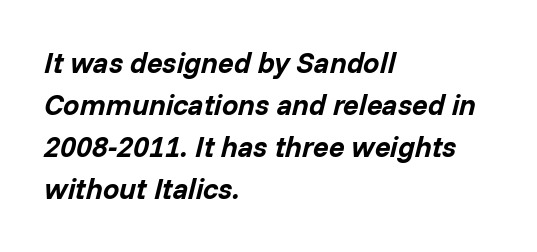
There's an unmistakable incline to the writing here. Leading matches the norm, producing a regular column. The letters sit at their default tracking, neither squeezed nor spread. Only glyphs here, with clear space below each row.
